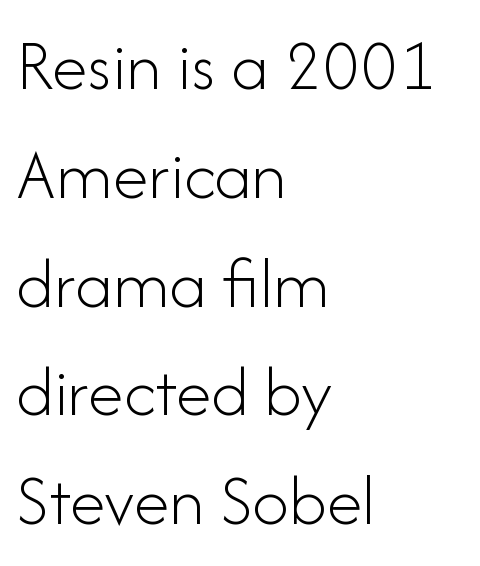
{"serif": "no", "italic": "no", "bold": "no", "weight": "light", "width": "normal", "stroke_contrast": "low", "x_height": "small", "monospaced": "no", "underline": "no", "align": "left", "line_spacing": "normal", "line_spacing_ratio": 1.49, "letter_spacing": "normal", "letter_spacing_em": 0.0, "glyph_px": 73}
